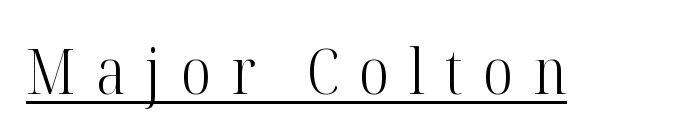
The image shows 63 px light, condensed serif type, upright; set unusually wide letter spacing (+0.32 em), underlined; high stroke contrast and a medium x-height.
